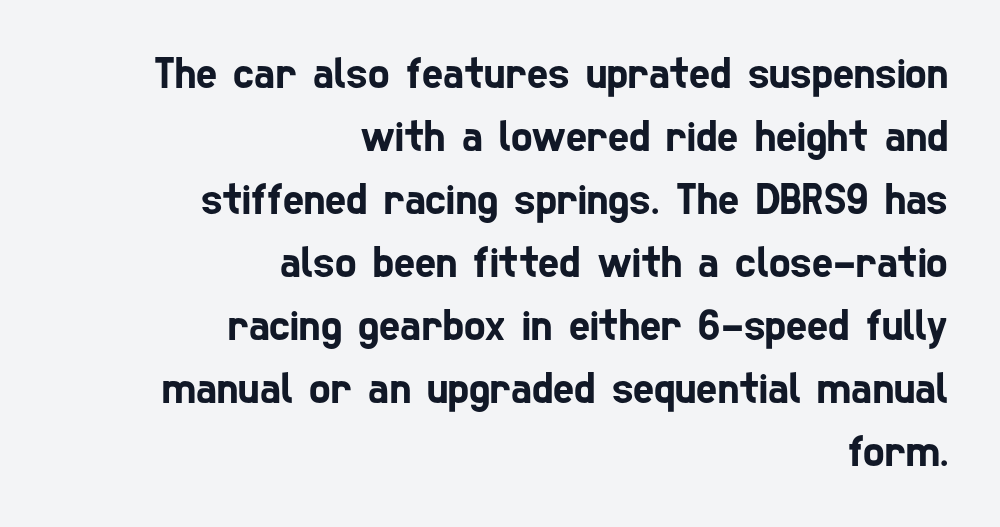
The image shows 45 px condensed sans-serif type; set right-aligned, normal line spacing (1.4x), normal letter spacing, not underlined; low stroke contrast and a medium x-height.
